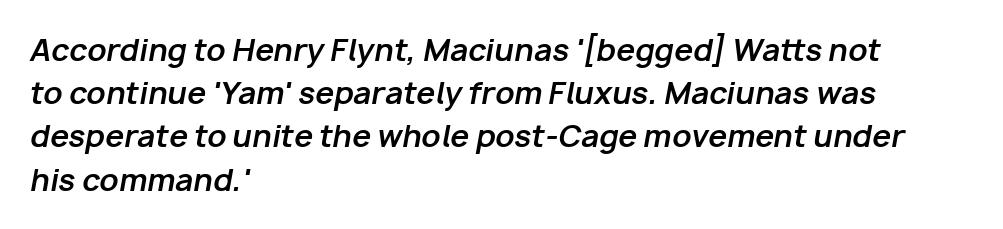
The image shows 30 px bold type, italic (leaning right); set left-aligned, normal line spacing (1.44x), normal letter spacing, not underlined; low stroke contrast and a medium x-height.
